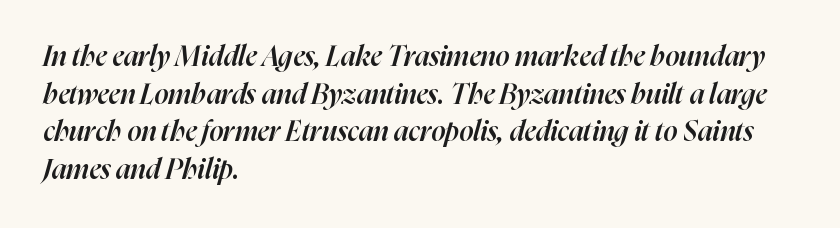
Descenders are the only things crossing below the line. Does the copy run flush right? No — it runs flush left. What's the leading like? Ordinary, nothing unusual. A typesetter would call this zero additional tracking. Heft: intermediate — a semibold.
